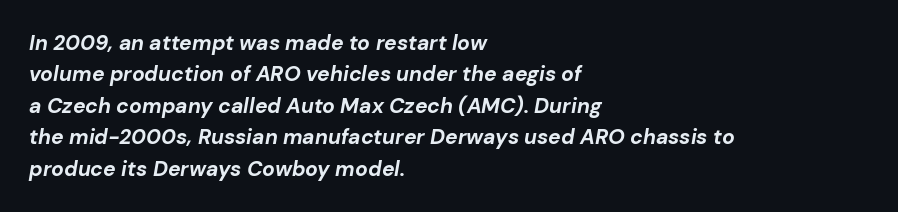
{"italic": "yes", "lean": "right", "slant_degrees": 10, "bold": "yes", "underline": "no", "align": "left", "line_spacing": "normal", "line_spacing_ratio": 1.5, "letter_spacing": "normal", "letter_spacing_em": 0.0, "glyph_px": 21}
